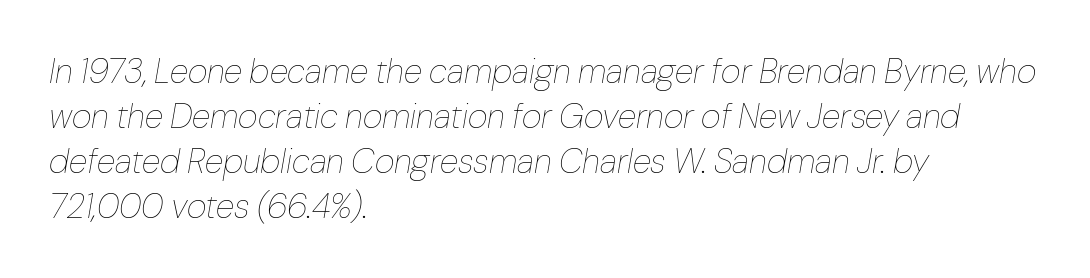
Q: Is the text bold? A: No.
Q: Is the text italic (slanted)? A: Yes, it leans right by about 10 degrees.
Q: Is the text underlined? A: No.
Q: How is the paragraph aligned? A: Left-aligned.
Q: Is the spacing between letters normal or unusually wide? A: Normal.
Q: Is the spacing between lines tight, normal or loose? A: Normal.
Q: Width (condensed, normal, or wide)? A: Normal.
Q: Stroke contrast? A: Low.
Q: x-height? A: Medium.
Q: Monospaced? A: No.
